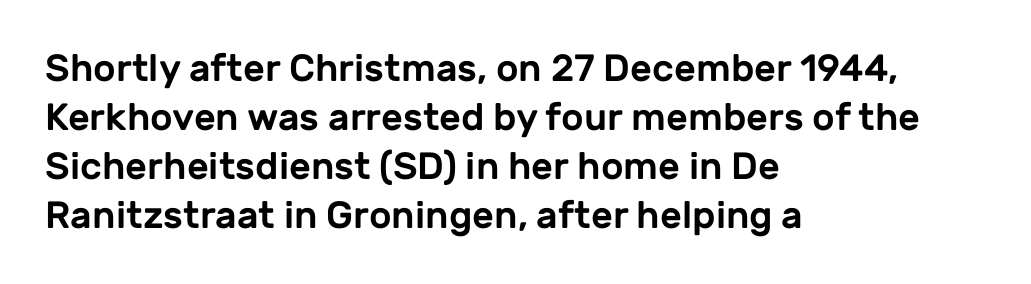
{"serif": "no", "italic": "no", "width": "normal", "stroke_contrast": "low", "x_height": "medium", "monospaced": "no", "underline": "no", "align": "left", "line_spacing": "normal", "line_spacing_ratio": 1.29, "letter_spacing": "normal", "letter_spacing_em": 0.0, "glyph_px": 38}
